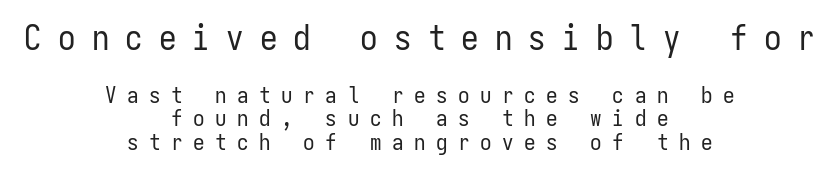
Q: Is the text bold? A: No.
Q: Is the text italic (slanted)? A: No, it is upright.
Q: Is the typeface a serif or a sans-serif typeface? A: Sans-serif.
Q: Is the text underlined? A: No.
Q: How is the paragraph aligned? A: Centered.
Q: Is the spacing between letters normal or unusually wide? A: Unusually wide.
Q: Is the spacing between lines tight, normal or loose? A: Tight.
Q: Which block of text is set in a larger size, the first (top) or the second (bottom)? A: The first (top) one.
Q: Width (condensed, normal, or wide)? A: Condensed.
Q: Stroke contrast? A: Low.
Q: x-height? A: Medium.
Q: Monospaced? A: Yes.
